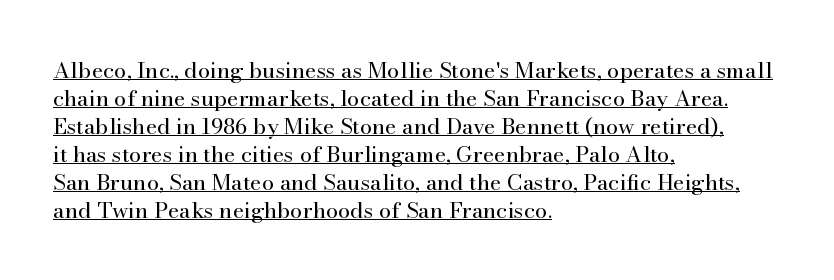
{"italic": "no", "bold": "no", "underline": "yes", "align": "left", "line_spacing": "normal", "line_spacing_ratio": 1.27, "letter_spacing": "normal", "letter_spacing_em": 0.0, "glyph_px": 22}
